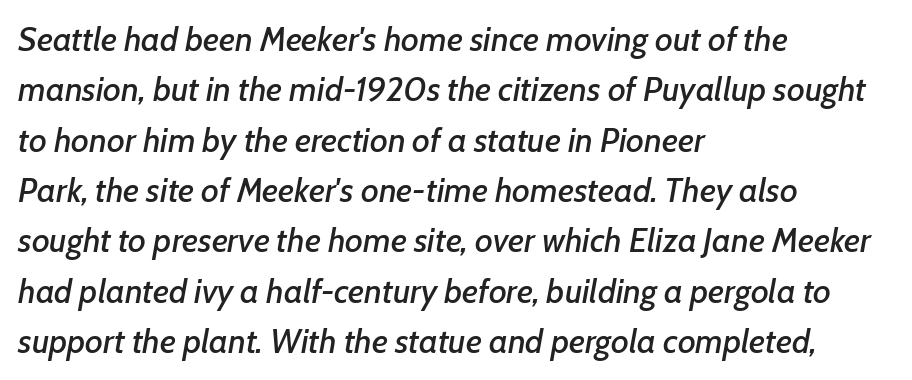
Q: Is the text italic (slanted)? A: Yes, it leans right by about 7 degrees.
Q: Is the text underlined? A: No.
Q: How is the paragraph aligned? A: Left-aligned.
Q: Is the spacing between letters normal or unusually wide? A: Normal.
Q: Is the spacing between lines tight, normal or loose? A: Normal.
Q: Width (condensed, normal, or wide)? A: Normal.
Q: Stroke contrast? A: Low.
Q: x-height? A: Medium.
Q: Monospaced? A: No.
